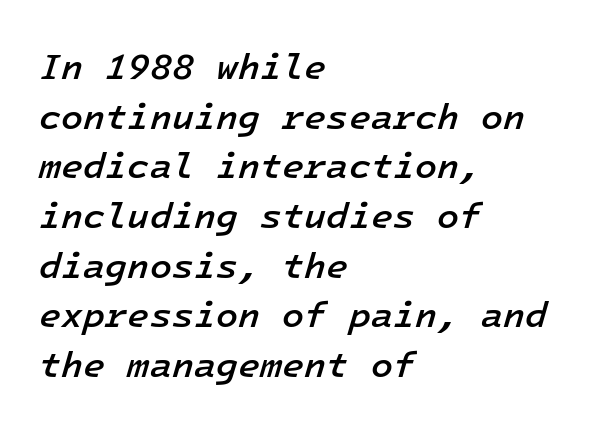
The passage shown is semibold, sitting just below true bold. Nothing unusual about the tracking: characters are spaced as the font intends. These lines stack with their left ends in a neat column. Slanted lettering throughout. Spacing verdict: monospaced, one width for all characters. The area under the type is left untouched.
